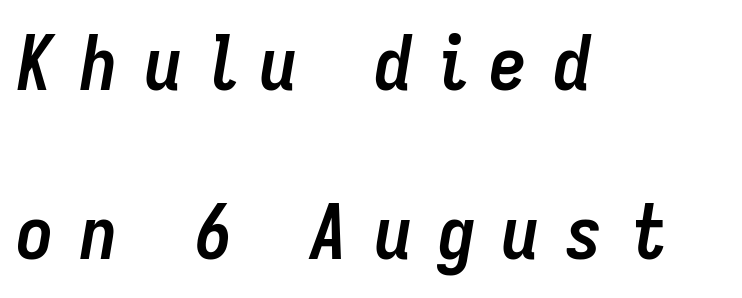
The image shows 76 px semibold, condensed type, italic (leaning right); set left-aligned, loose line spacing (2.23x), unusually wide letter spacing (+0.34 em), not underlined; low stroke contrast and a medium x-height.
